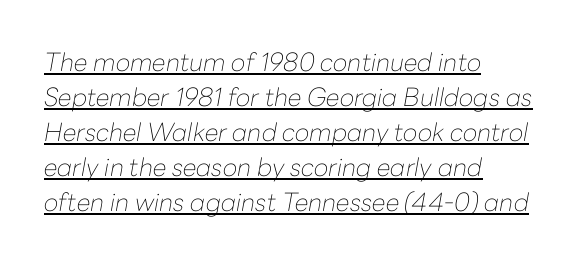
Q: Is the text bold? A: No.
Q: Is the text italic (slanted)? A: Yes, it leans right by about 10 degrees.
Q: Is the text underlined? A: Yes.
Q: How is the paragraph aligned? A: Left-aligned.
Q: Is the spacing between letters normal or unusually wide? A: Normal.
Q: Is the spacing between lines tight, normal or loose? A: Normal.
